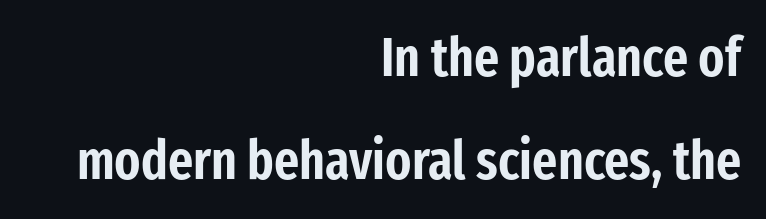
The gaps between neighbouring characters are ordinary and unremarkable. The characters display no serif detailing; their extremities are plain. The ragged edge is on the left, which tells us the setting is flush right. Only glyphs here, with clear space below each row.
